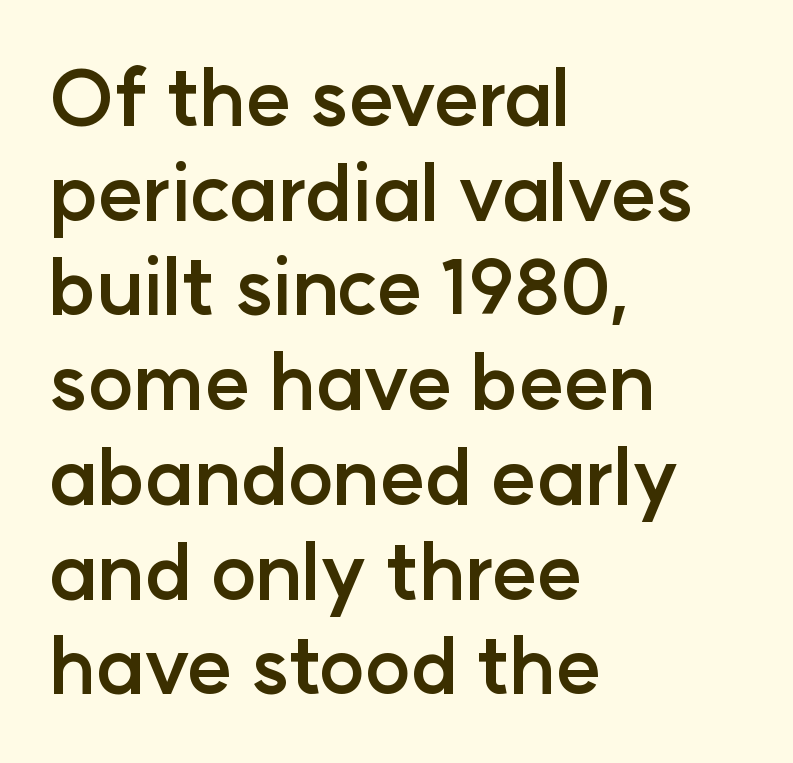
{"serif": "no", "italic": "no", "bold": "yes", "weight": "semibold", "width": "normal", "stroke_contrast": "low", "x_height": "medium", "monospaced": "no", "underline": "no", "align": "left", "line_spacing_ratio": 1.23, "letter_spacing": "normal", "letter_spacing_em": 0.0, "glyph_px": 77}
